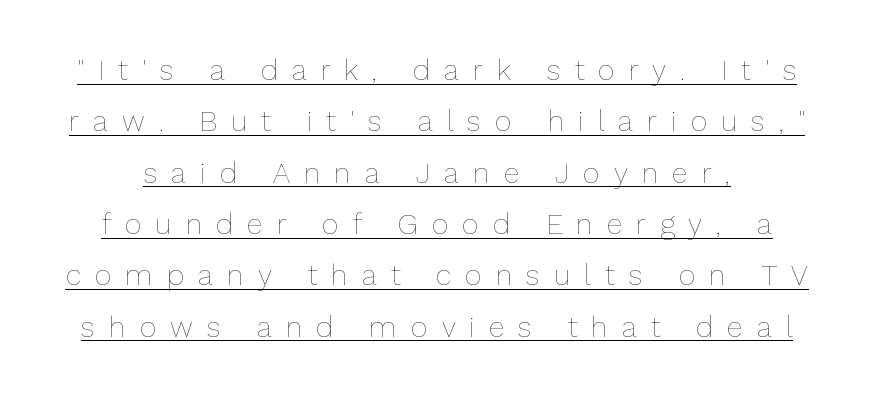
The image shows 29 px thin type, upright; set line spacing 1.77x, unusually wide letter spacing (+0.48 em), underlined; low stroke contrast and a medium x-height.
